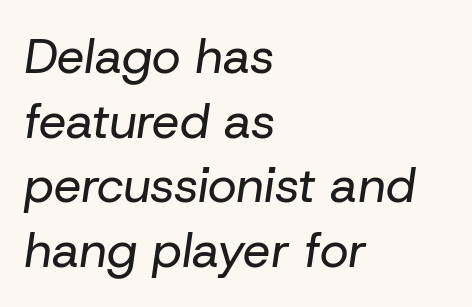
{"italic": "yes", "lean": "right", "slant_degrees": 8, "bold": "no", "weight": "regular", "width": "normal", "stroke_contrast": "low", "x_height": "medium", "monospaced": "no", "underline": "no", "align": "left", "line_spacing": "normal", "line_spacing_ratio": 1.32, "letter_spacing": "normal", "letter_spacing_em": 0.0, "glyph_px": 49}
